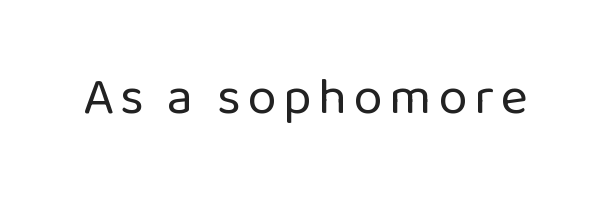
Is this a fixed-width face? No — the glyphs have proportional, varying widths. You can tell from the bare stems that sans-serif type was used. The font sits on the lighter half of the weight spectrum, regular included. The foot of each line stays bare and open. Posture: vertical.
